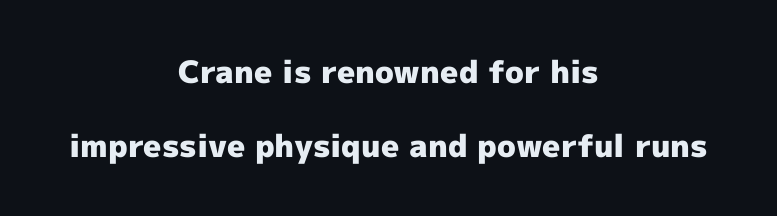
{"serif": "no", "italic": "no", "bold": "yes", "weight": "heavy", "width": "normal", "x_height": "medium", "monospaced": "no", "underline": "no", "align": "center", "line_spacing": "loose", "line_spacing_ratio": 2.38, "letter_spacing": "normal", "letter_spacing_em": 0.0, "glyph_px": 31}
